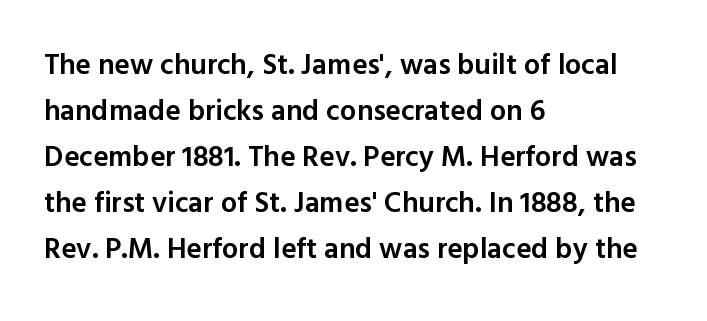
Proportional: the letters do not fall into vertical columns. What weight is shown? A semibold, between regular and bold. Short note: letters normally spaced. Summary of vertical rhythm: regular, with standard interline spacing. Do the letters lean? They stand straight. The type family on display is of the sans-serif kind.
